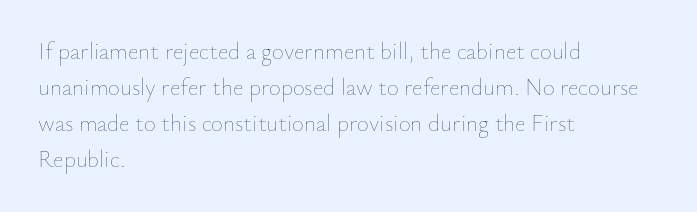
The foot of each line stays bare and open. It's the straight-up-and-down kind of type. The gaps between neighbouring characters are ordinary and unremarkable. A normal amount of white space separates one row of letters from the next. Typeset ragged right — the left edge is the straight one. Is the stroke heavy? The answer is a plain regular-or-lighter.
